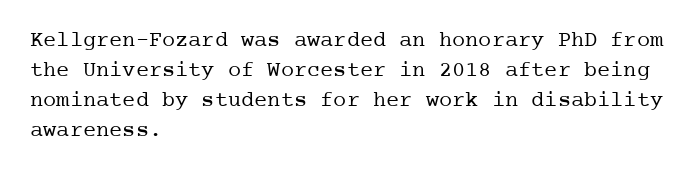
The image shows 22 px text type, upright; set left-aligned, normal line spacing (1.36x), normal letter spacing, not underlined.
